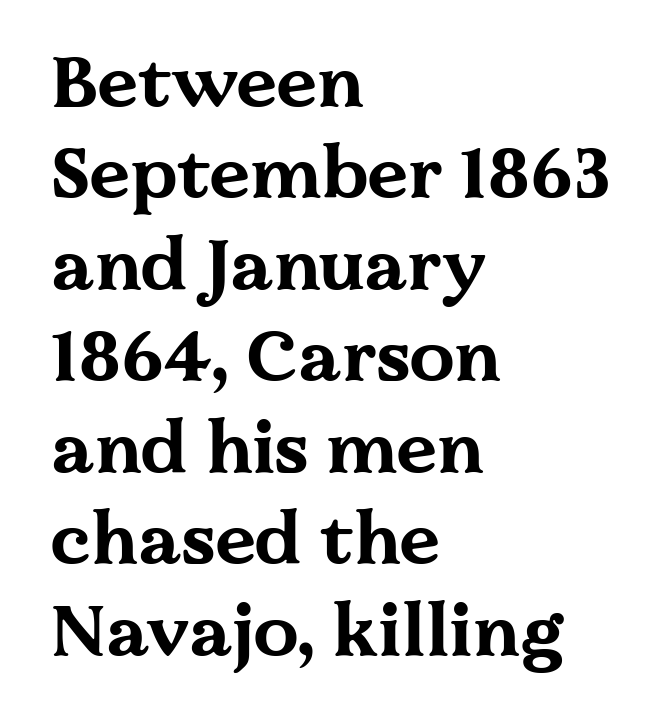
Q: Is the text bold? A: Yes.
Q: Is the text italic (slanted)? A: No, it is upright.
Q: Is the typeface a serif or a sans-serif typeface? A: Serif.
Q: Is the text underlined? A: No.
Q: How is the paragraph aligned? A: Left-aligned.
Q: Is the spacing between letters normal or unusually wide? A: Normal.
Q: Is the spacing between lines tight, normal or loose? A: Normal.
Q: Width (condensed, normal, or wide)? A: Wide.
Q: Stroke contrast? A: Medium.
Q: x-height? A: Medium.
Q: Monospaced? A: No.
